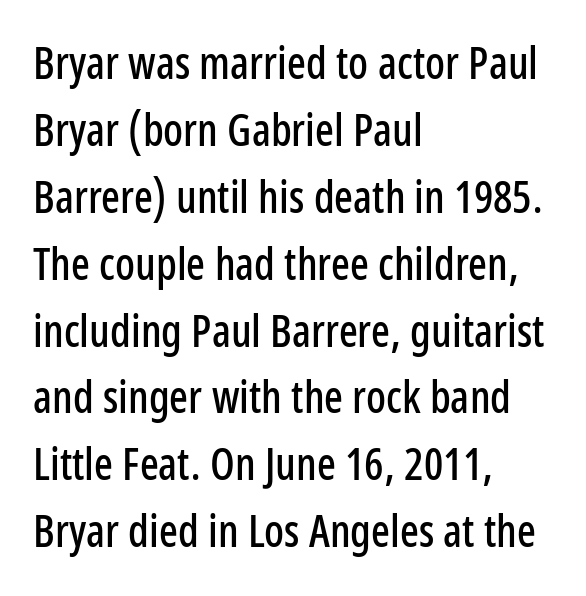
The image shows 44 px condensed sans-serif type, upright; set left-aligned, normal line spacing (1.52x), normal letter spacing, not underlined; low stroke contrast and a medium x-height.
